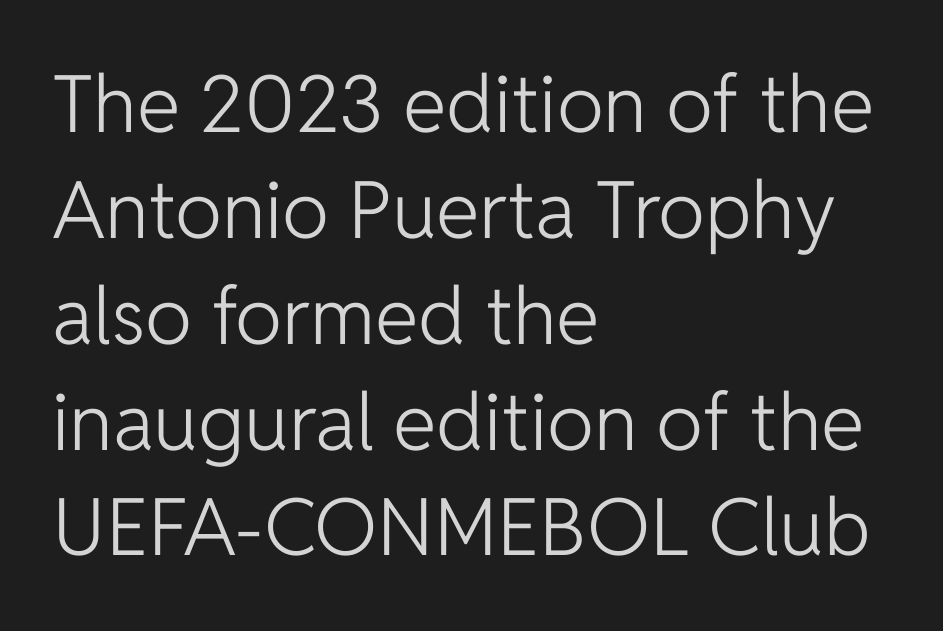
Q: Is the text bold? A: No.
Q: Is the text italic (slanted)? A: No, it is upright.
Q: Is the typeface a serif or a sans-serif typeface? A: Sans-serif.
Q: Is the text underlined? A: No.
Q: How is the paragraph aligned? A: Left-aligned.
Q: Is the spacing between letters normal or unusually wide? A: Normal.
Q: Is the spacing between lines tight, normal or loose? A: Normal.
Q: Width (condensed, normal, or wide)? A: Normal.
Q: Stroke contrast? A: Low.
Q: x-height? A: Medium.
Q: Monospaced? A: No.
